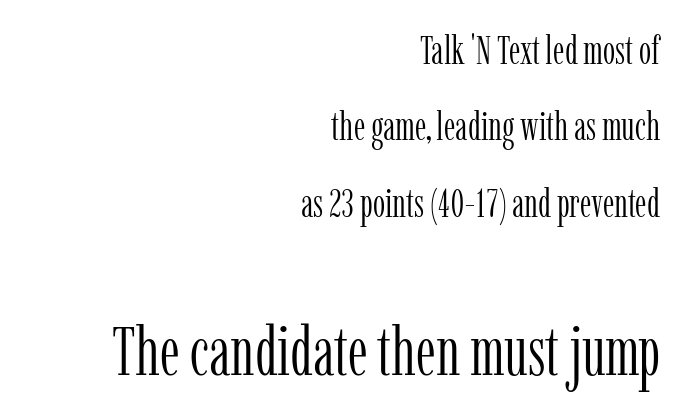
Q: Is the text bold? A: No.
Q: Is the text italic (slanted)? A: No, it is upright.
Q: Is the typeface a serif or a sans-serif typeface? A: Serif.
Q: Is the text underlined? A: No.
Q: How is the paragraph aligned? A: Right-aligned.
Q: Is the spacing between letters normal or unusually wide? A: Normal.
Q: Is the spacing between lines tight, normal or loose? A: Loose.
Q: Which block of text is set in a larger size, the first (top) or the second (bottom)? A: The second (bottom) one.
Q: Width (condensed, normal, or wide)? A: Condensed.
Q: Stroke contrast? A: Low.
Q: x-height? A: Medium.
Q: Monospaced? A: No.
